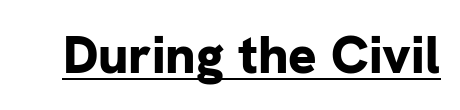
Does the type have serifs? No, each stem ends abruptly. The font is running at its bold setting. It's the straight-up-and-down kind of type. Character widths vary here, with narrow letters taking less room than wide ones. Has an underline been added? It has. This sample uses plain, unmodified letter spacing.
